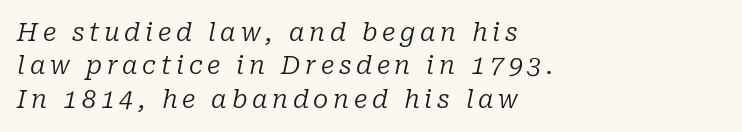
{"italic": "yes", "lean": "right", "slant_degrees": 10, "bold": "no", "underline": "no", "align": "left", "line_spacing": "normal", "line_spacing_ratio": 1.34, "glyph_px": 25}
